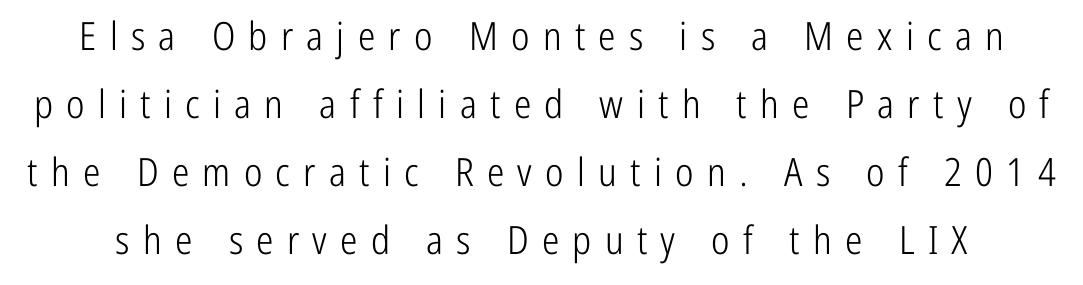
The characters are drawn with everyday or finer stroke widths. This rendering employs a face without finishing strokes, i.e., a sans-serif. This sample has the flowing, uneven cadence of proportional lettering. Loose tracking; the words dissolve into strings of separated letters. The baseline area is clear. Nope, not italic — everything's standing straight.
